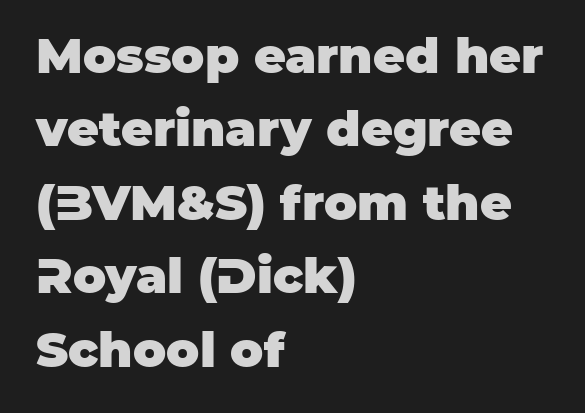
On the weight axis this lands at bold, roughly 700. Character widths vary here, with narrow letters taking less room than wide ones. These lines keep a tight, regular rhythm from letter to letter. The compositor pushed each line to the left boundary. The letters carry no serifs — their stems end cleanly without finishing strokes. The rows are spaced the way most documents space them.
